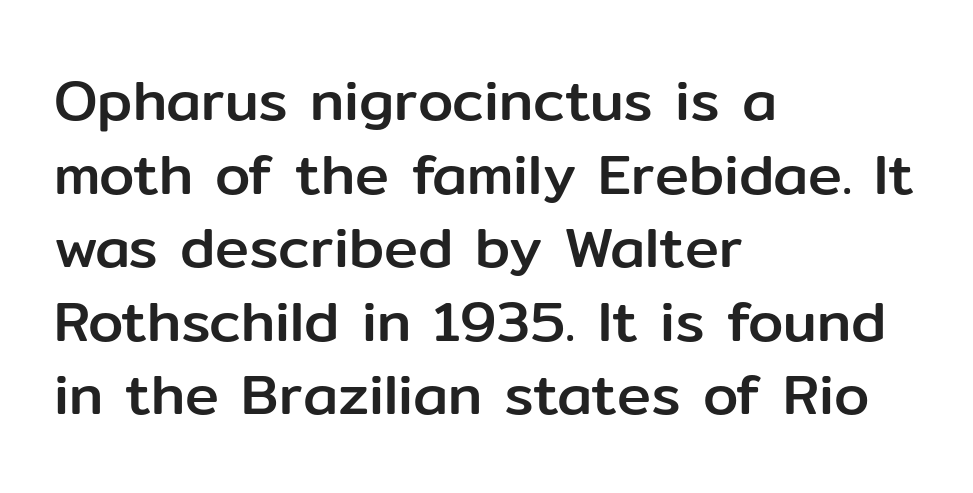
Words float on clear page, feet unadorned. The letters advance in unequal steps, a hallmark of proportional type. I'd call this a sans setting — the letters go barefoot. How would I describe the line gaps? Plain and ordinary.
